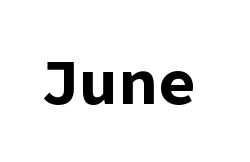
{"serif": "no", "italic": "no", "bold": "yes", "weight": "bold", "width": "normal", "stroke_contrast": "low", "x_height": "medium", "monospaced": "yes", "underline": "no", "letter_spacing": "normal", "letter_spacing_em": 0.0, "glyph_px": 65}
